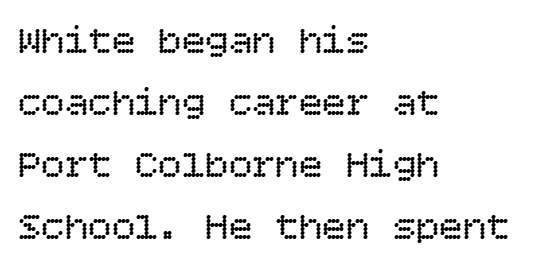
Q: Is the text bold? A: No.
Q: Is the text italic (slanted)? A: No, it is upright.
Q: Is the text underlined? A: No.
Q: How is the paragraph aligned? A: Left-aligned.
Q: Is the spacing between letters normal or unusually wide? A: Normal.
Q: Is the spacing between lines tight, normal or loose? A: Normal.
Q: Width (condensed, normal, or wide)? A: Normal.
Q: Stroke contrast? A: Low.
Q: x-height? A: Large.
